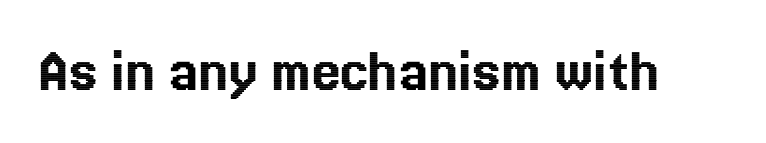
The image shows 64 px text type, upright; set normal letter spacing, not underlined; a medium x-height.
